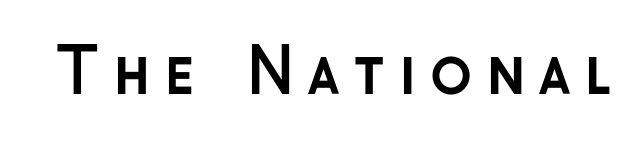
{"serif": "no", "italic": "no", "bold": "yes", "weight": "semibold", "width": "normal", "stroke_contrast": "low", "x_height": "medium", "monospaced": "no", "underline": "no", "letter_spacing": "wide", "letter_spacing_em": 0.22, "glyph_px": 62}
